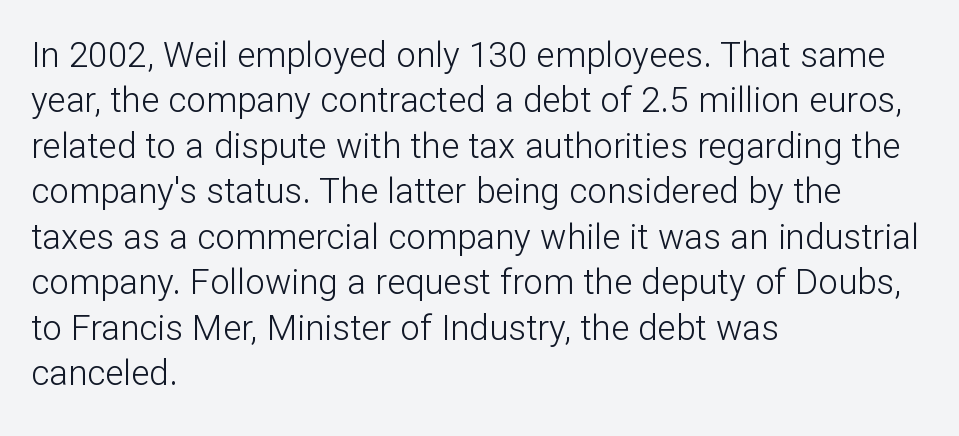
The image shows 35 px light sans-serif type, upright; set left-aligned, normal line spacing (1.3x), normal letter spacing, not underlined; low stroke contrast and a medium x-height.
